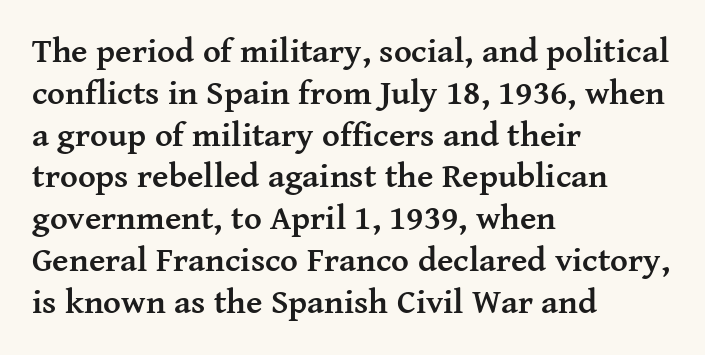
{"serif": "yes", "italic": "no", "bold": "yes", "weight": "semibold", "width": "normal", "stroke_contrast": "medium", "x_height": "medium", "monospaced": "no", "underline": "no", "align": "left", "line_spacing_ratio": 1.23, "letter_spacing": "normal", "letter_spacing_em": 0.0, "glyph_px": 34}
